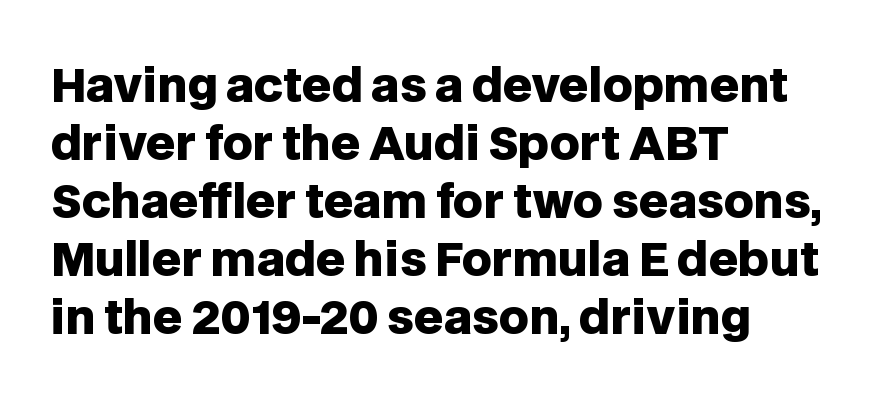
The face used here is proportionally spaced, like ordinary book or web type. The leading is moderate, giving the passage an even texture. The rendering uses a bold face; every stroke is thick and dark. Serif or sans? Sans — the stroke terminals are bare. Ordinary non-slanted type is in use.
